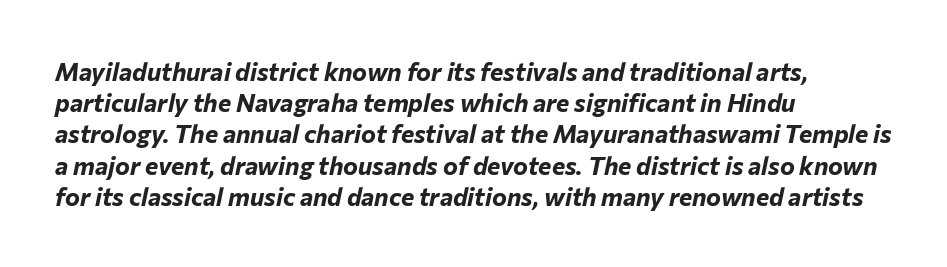
The line-height multiplier appears to be the usual default. The rendering keeps characters at their native spacing. The zone under the glyphs is completely vacant. The specimen reads as italic at a glance. Set as a true bold cut, around the 700 mark. Horizontally, the lines are justified to the leading edge only.
